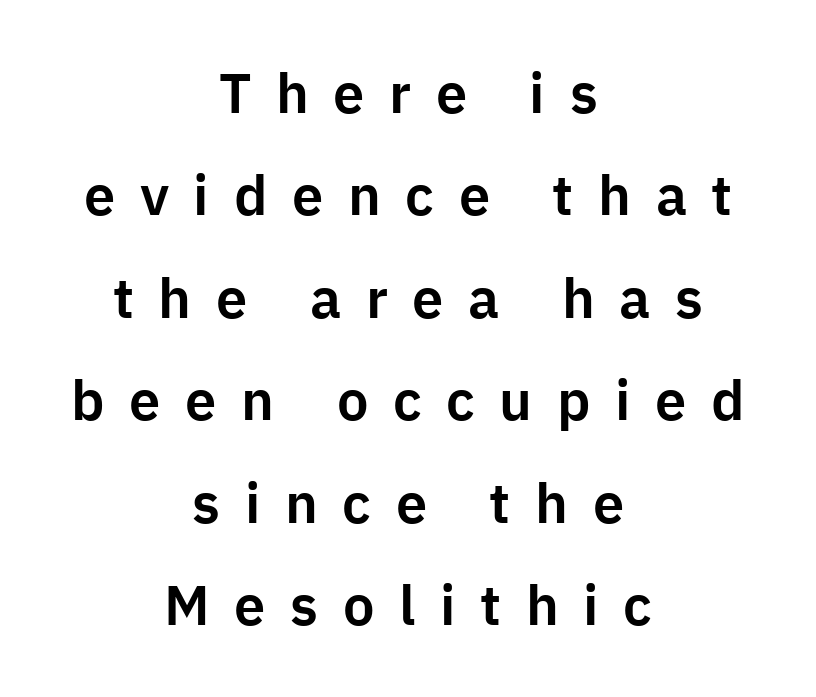
Q: Is the text italic (slanted)? A: No, it is upright.
Q: Is the typeface a serif or a sans-serif typeface? A: Sans-serif.
Q: Is the text underlined? A: No.
Q: How is the paragraph aligned? A: Centered.
Q: Is the spacing between letters normal or unusually wide? A: Unusually wide.
Q: Width (condensed, normal, or wide)? A: Normal.
Q: Stroke contrast? A: Low.
Q: x-height? A: Medium.
Q: Monospaced? A: No.
